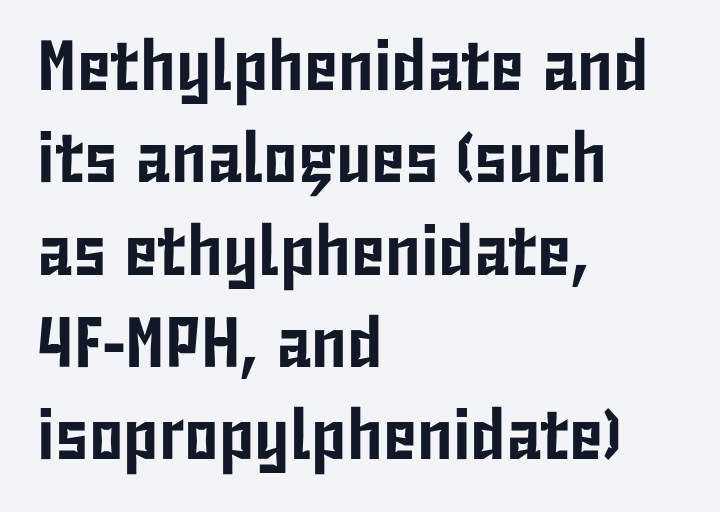
{"serif": "no", "italic": "no", "width": "condensed", "stroke_contrast": "low", "x_height": "medium", "monospaced": "no", "underline": "no", "align": "left", "line_spacing": "normal", "line_spacing_ratio": 1.3, "letter_spacing": "normal", "letter_spacing_em": 0.0, "glyph_px": 71}
